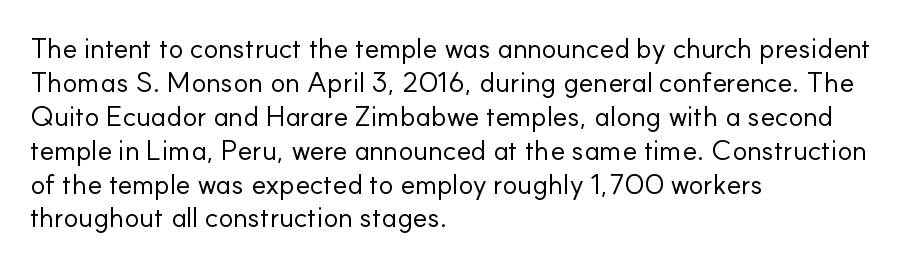
The image shows 28 px regular-weight sans-serif type, upright; set left-aligned, line spacing 1.21x, normal letter spacing, not underlined; low stroke contrast and a small x-height.
